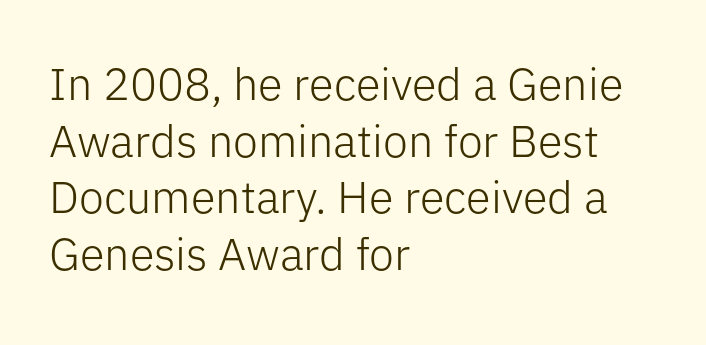
{"serif": "no", "italic": "no", "bold": "no", "weight": "light", "width": "normal", "stroke_contrast": "low", "x_height": "medium", "monospaced": "no", "underline": "no", "align": "left", "line_spacing": "normal", "line_spacing_ratio": 1.26, "letter_spacing": "normal", "letter_spacing_em": 0.0, "glyph_px": 45}
